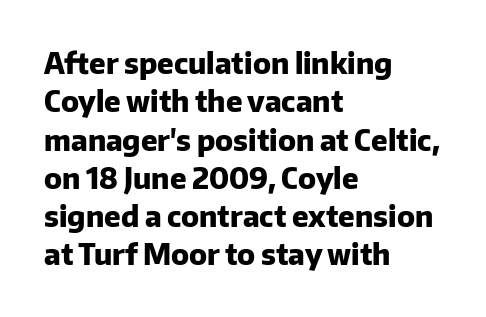
{"serif": "no", "italic": "no", "bold": "yes", "weight": "heavy", "width": "normal", "stroke_contrast": "low", "x_height": "medium", "monospaced": "no", "underline": "no", "align": "left", "line_spacing": "normal", "line_spacing_ratio": 1.32, "letter_spacing": "normal", "letter_spacing_em": 0.0, "glyph_px": 29}
